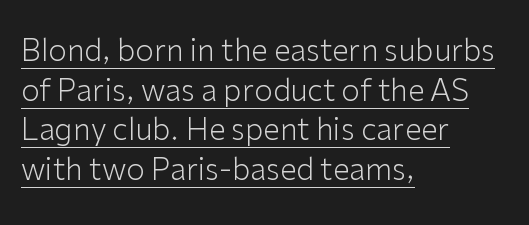
These lines sit exactly where default settings would place them. Is the block centered? No — it sits flush against the left margin. Has an underline been added? It has. Is this a fixed-width face? No — the glyphs have proportional, varying widths.
